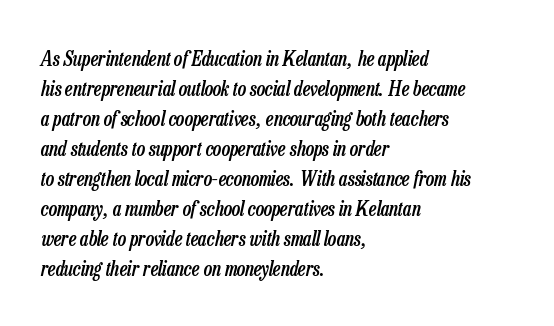
Q: Is the text bold? A: Semi-bold.
Q: Is the text italic (slanted)? A: Yes, it leans right by about 13 degrees.
Q: Is the text underlined? A: No.
Q: How is the paragraph aligned? A: Left-aligned.
Q: Is the spacing between letters normal or unusually wide? A: Normal.
Q: Is the spacing between lines tight, normal or loose? A: Normal.
